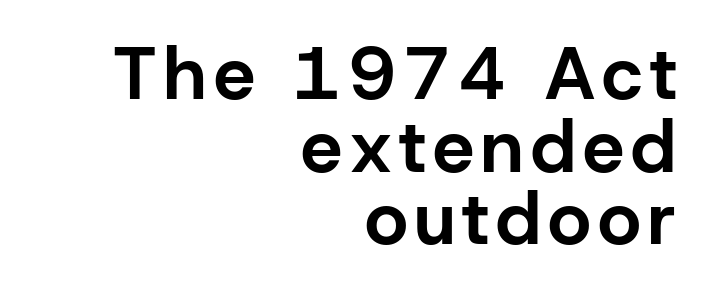
{"serif": "no", "italic": "no", "bold": "yes", "weight": "bold", "width": "normal", "stroke_contrast": "low", "x_height": "medium", "monospaced": "no", "underline": "no", "align": "right", "line_spacing": "tight", "line_spacing_ratio": 0.98, "glyph_px": 74}
